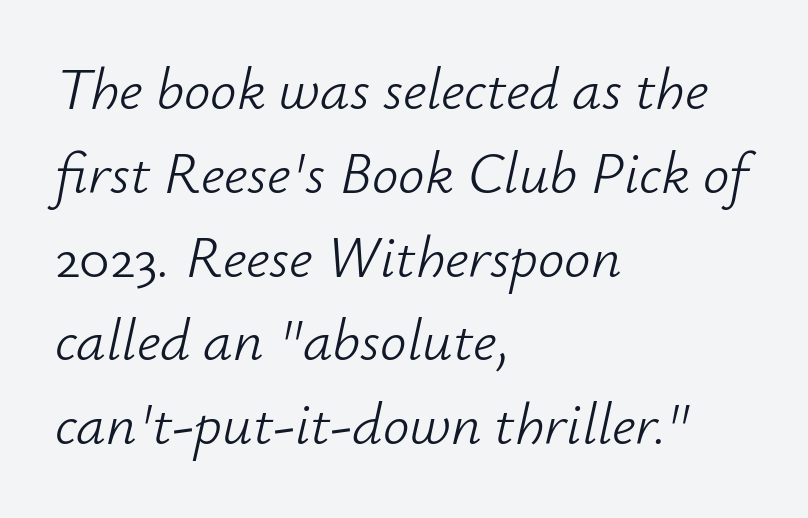
Q: Is the text bold? A: No.
Q: Is the text italic (slanted)? A: Yes, it leans right by about 12 degrees.
Q: Is the text underlined? A: No.
Q: How is the paragraph aligned? A: Left-aligned.
Q: Is the spacing between letters normal or unusually wide? A: Normal.
Q: Is the spacing between lines tight, normal or loose? A: Normal.
Q: Width (condensed, normal, or wide)? A: Normal.
Q: Stroke contrast? A: Low.
Q: x-height? A: Small.
Q: Monospaced? A: No.
